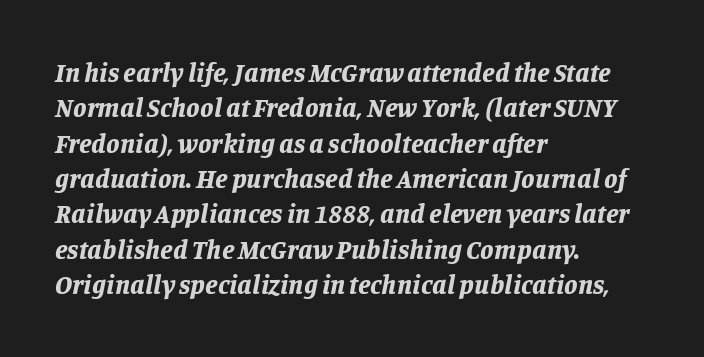
Students, this is bold: see how much ink each stroke carries. The rendering keeps characters at their native spacing. The typesetter chose a ragged-right arrangement here. The designer left line spacing at the default.
